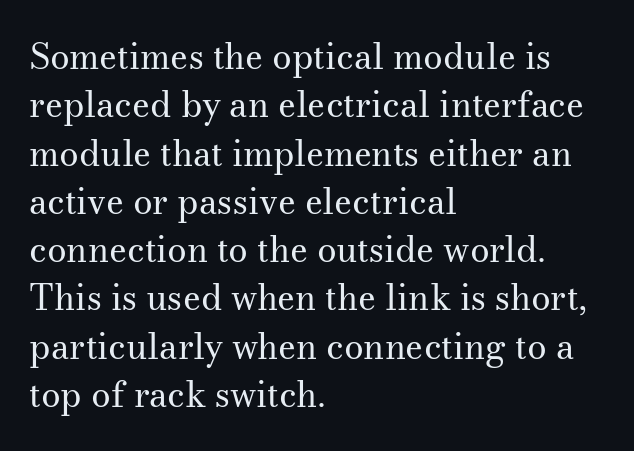
Q: Is the text bold? A: No.
Q: Is the text italic (slanted)? A: No, it is upright.
Q: Is the typeface a serif or a sans-serif typeface? A: Serif.
Q: Is the text underlined? A: No.
Q: How is the paragraph aligned? A: Left-aligned.
Q: Is the spacing between letters normal or unusually wide? A: Normal.
Q: Is the spacing between lines tight, normal or loose? A: Normal.
Q: Width (condensed, normal, or wide)? A: Normal.
Q: Stroke contrast? A: Medium.
Q: x-height? A: Small.
Q: Monospaced? A: No.
